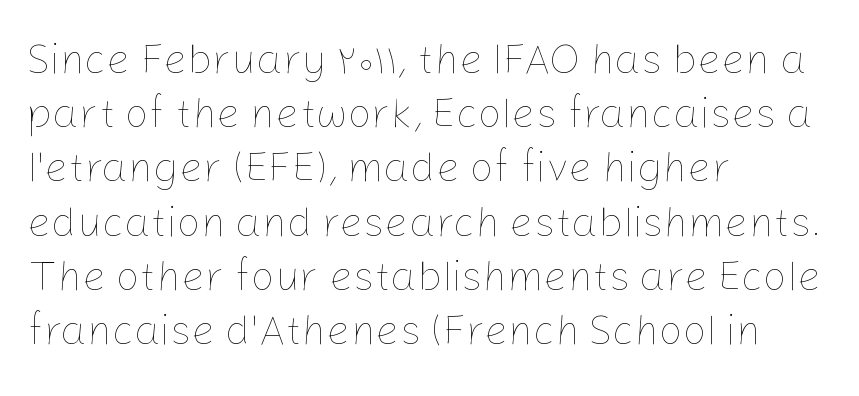
Vertical strokes here are truly vertical. Character widths vary here, with narrow letters taking less room than wide ones. Rows of type keep a routine distance in the vertical direction. Nothing unusual about the tracking: characters are spaced as the font intends.
